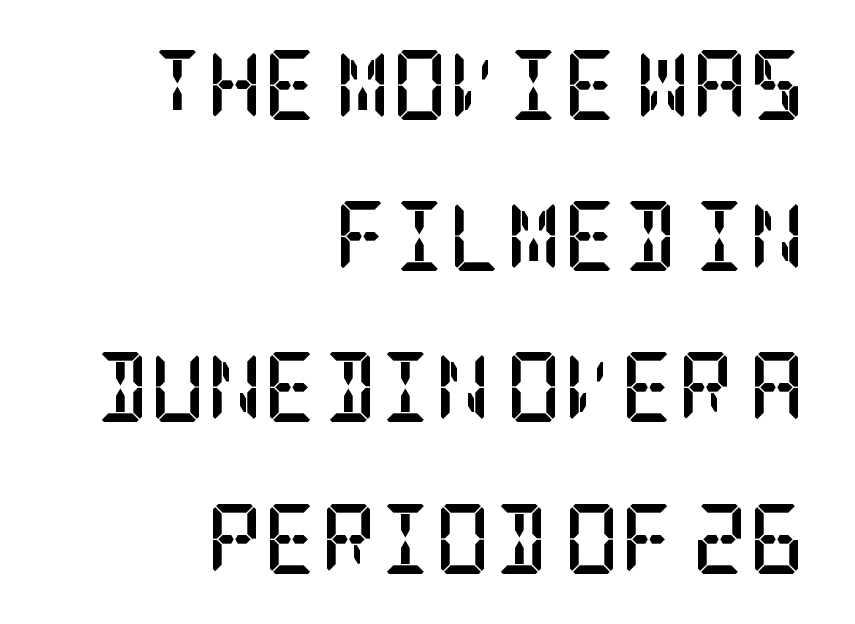
{"serif": "yes", "italic": "no", "bold": "yes", "weight": "semibold", "width": "condensed", "stroke_contrast": "low", "x_height": "large", "underline": "no", "align": "right", "line_spacing": "loose", "line_spacing_ratio": 2.16, "letter_spacing": "normal", "letter_spacing_em": 0.0, "glyph_px": 70}
